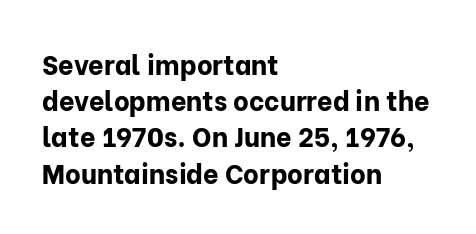
Q: Is the text bold? A: Yes.
Q: Is the text italic (slanted)? A: No, it is upright.
Q: Is the text underlined? A: No.
Q: How is the paragraph aligned? A: Left-aligned.
Q: Is the spacing between letters normal or unusually wide? A: Normal.
Q: Is the spacing between lines tight, normal or loose? A: Normal.
